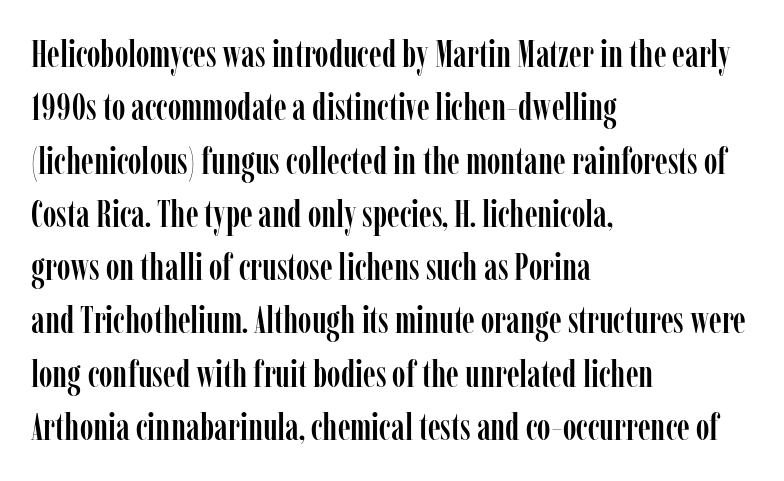
This sample has the flowing, uneven cadence of proportional lettering. Rows of type keep a routine distance in the vertical direction. This sample uses plain, unmodified letter spacing. A classic flush-left, rag-right setting is used for this passage.
